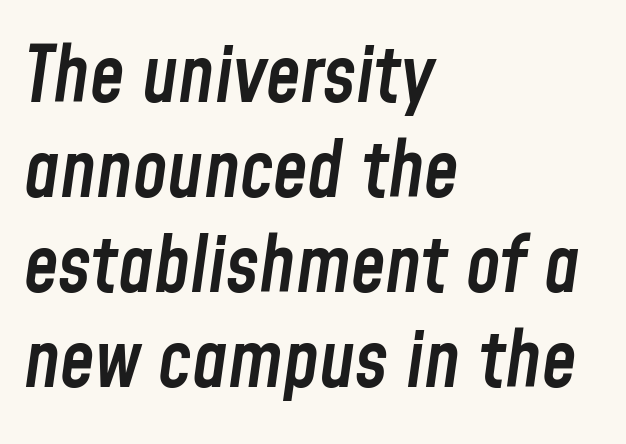
Caption: semibold face, moderately heavy strokes. Slant detected: the letters are inclined. The passage shown is typed in a proportional face where columns would drift. Which margin do the lines hug? The left one — the right edge is uneven.
